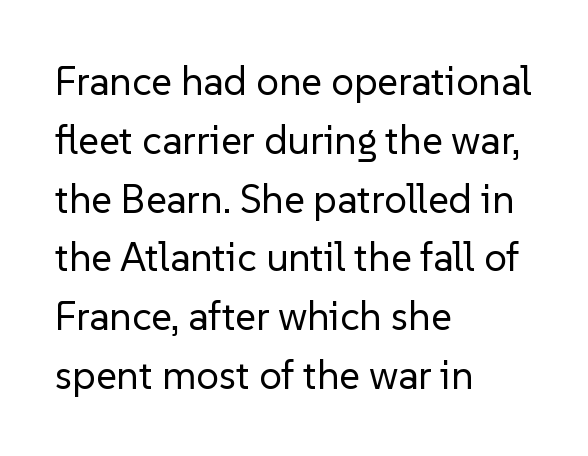
The image shows 40 px regular-weight sans-serif type, upright; set left-aligned, normal line spacing (1.47x), normal letter spacing, not underlined; low stroke contrast and a medium x-height.
